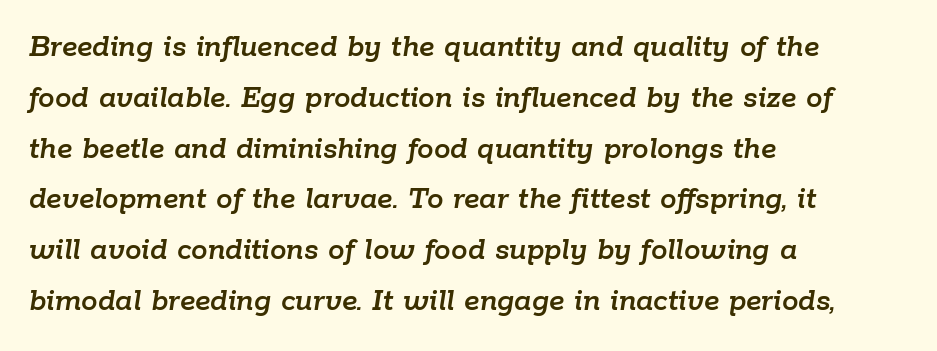
Q: Is the text italic (slanted)? A: Yes, it leans right by about 9 degrees.
Q: Is the text underlined? A: No.
Q: How is the paragraph aligned? A: Left-aligned.
Q: Is the spacing between letters normal or unusually wide? A: Normal.
Q: Is the spacing between lines tight, normal or loose? A: Normal.
Q: Width (condensed, normal, or wide)? A: Normal.
Q: Stroke contrast? A: Low.
Q: x-height? A: Medium.
Q: Monospaced? A: No.
